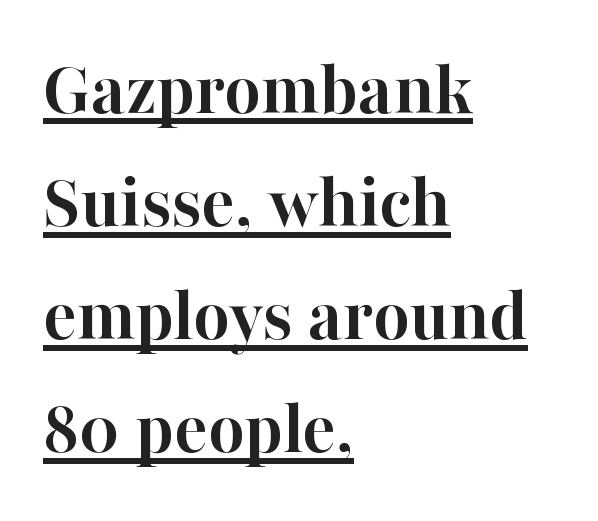
Quick note: underline on. Line starts are locked; line ends wander. Here the designer chose a conventional face with non-uniform glyph widths. The typesetting leans heavy: a genuine bold. How are the letters spaced? Ordinarily, with no added tracking.
